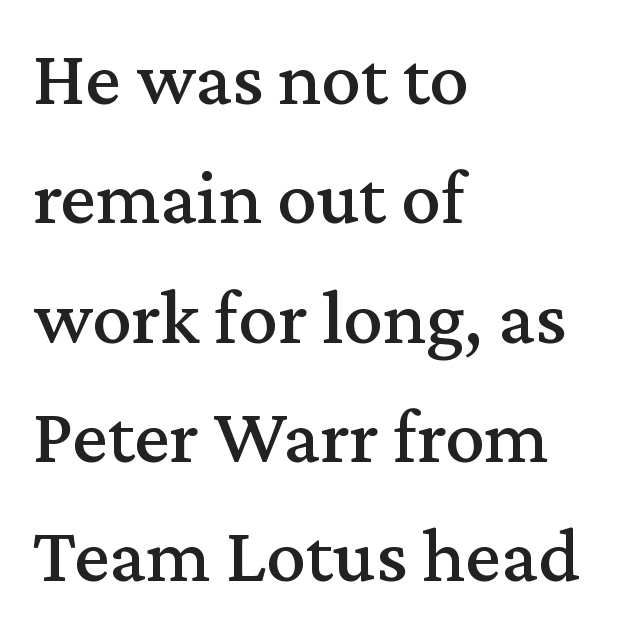
The image shows 79 px serif type, upright; set left-aligned, normal line spacing (1.51x), normal letter spacing, not underlined; medium stroke contrast and a medium x-height.
